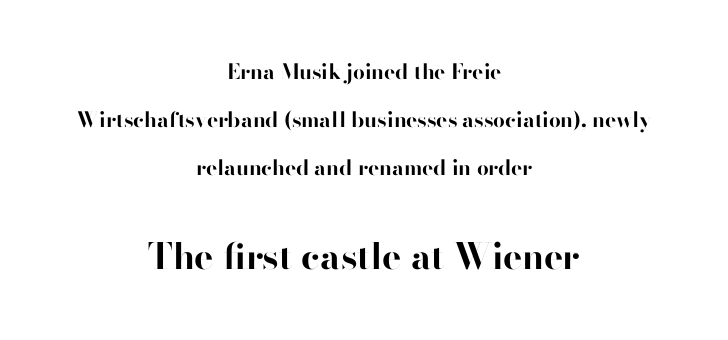
{"serif": "no", "italic": "no", "bold": "yes", "weight": "bold", "width": "normal", "stroke_contrast": "high", "x_height": "small", "monospaced": "no", "underline": "no", "align": "center", "line_spacing": "loose", "line_spacing_ratio": 2.29, "letter_spacing": "normal", "letter_spacing_em": 0.0, "larger_block": "second", "size_ratio": 1.71, "glyph_px": 36}
